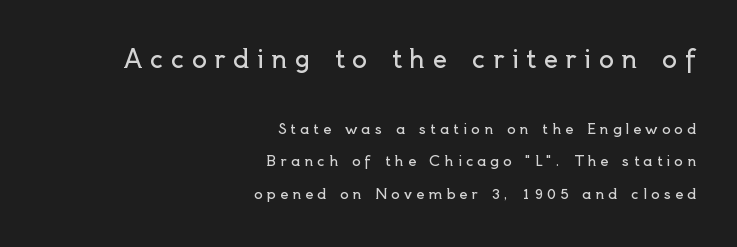
{"italic": "no", "bold": "no", "underline": "no", "align": "right", "line_spacing": "loose", "line_spacing_ratio": 2.32, "letter_spacing": "wide", "letter_spacing_em": 0.3, "larger_block": "first", "size_ratio": 1.79, "glyph_px": 25}
